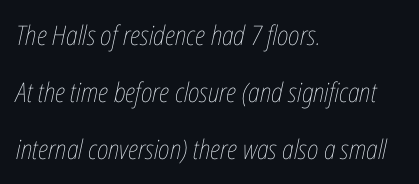
The text carries the slant typical of an italic or oblique font. Think standard paragraph weight, or any step lighter than that. The passage shown stacks its lines with a broad gap. Nobody drew a line under any word here. Caption: multi-line text, flush left, ragged right.
